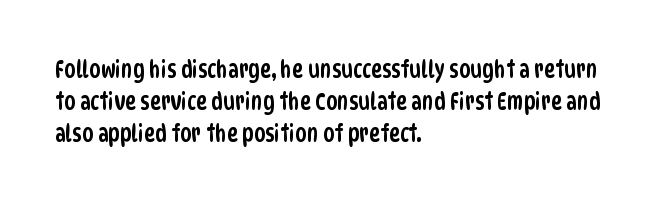
Q: Is the text underlined? A: No.
Q: How is the paragraph aligned? A: Left-aligned.
Q: Is the spacing between letters normal or unusually wide? A: Normal.
Q: Is the spacing between lines tight, normal or loose? A: Normal.
